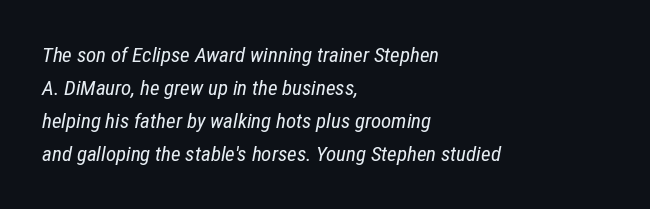
{"italic": "yes", "lean": "right", "slant_degrees": 12, "bold": "no", "underline": "no", "align": "left", "line_spacing": "normal", "line_spacing_ratio": 1.57, "letter_spacing": "normal", "letter_spacing_em": 0.0, "glyph_px": 21}
